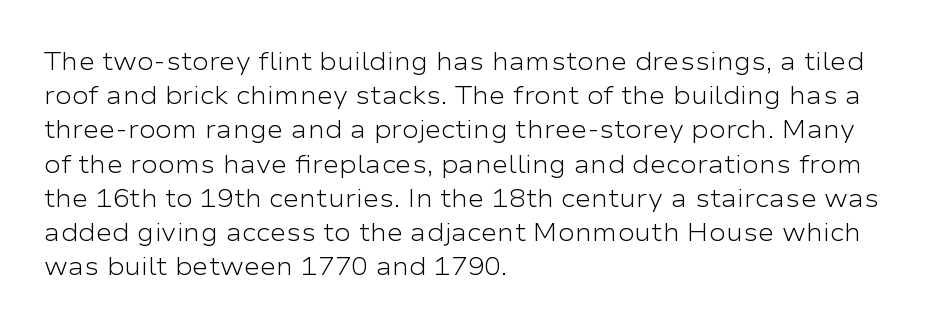
{"italic": "no", "bold": "no", "underline": "no", "align": "left", "line_spacing": "normal", "line_spacing_ratio": 1.37, "letter_spacing": "normal", "letter_spacing_em": 0.0, "glyph_px": 25}
